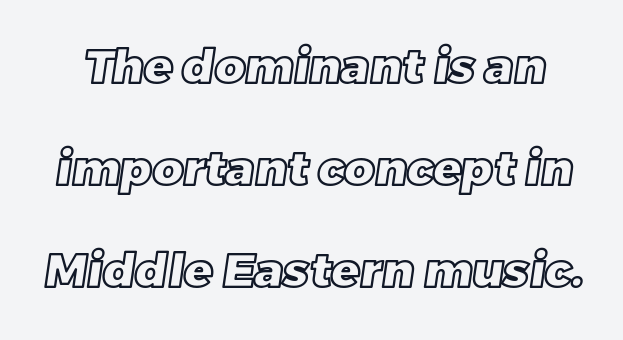
Each row of text sits above clean, open space. Here the glyphs are tracked normally, forming tight word shapes. This sample trades compactness for vertical openness between lines. Is this a fixed-width face? No — the glyphs have proportional, varying widths.
